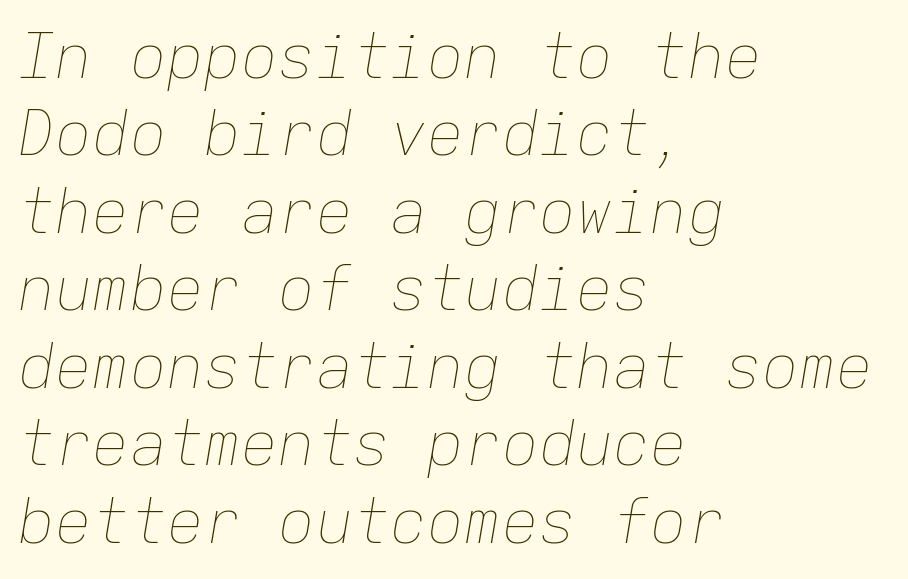
The image shows 62 px thin type, italic (leaning right), monospaced; set left-aligned, normal line spacing (1.25x), normal letter spacing, not underlined; low stroke contrast and a medium x-height.
